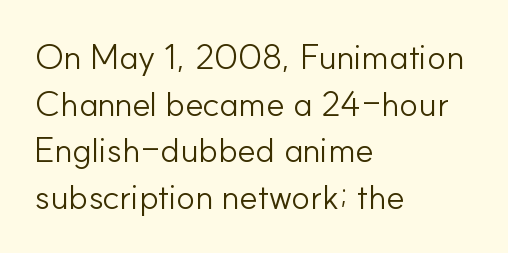
The lines sit at an ordinary, default distance from one another. Between one letter and the next there's only the usual sliver of space. The face used here is proportionally spaced, like ordinary book or web type. Honestly, there is no underline to notice here at all.
